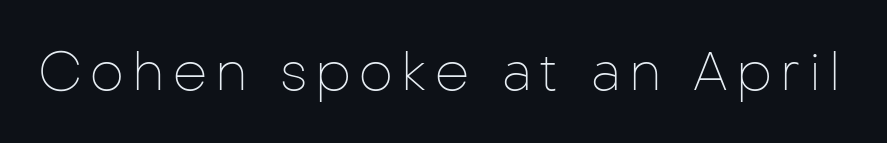
Q: Is the text bold? A: No.
Q: Is the text italic (slanted)? A: No, it is upright.
Q: Is the typeface a serif or a sans-serif typeface? A: Sans-serif.
Q: Is the text underlined? A: No.
Q: Width (condensed, normal, or wide)? A: Normal.
Q: Stroke contrast? A: Low.
Q: x-height? A: Medium.
Q: Monospaced? A: No.
